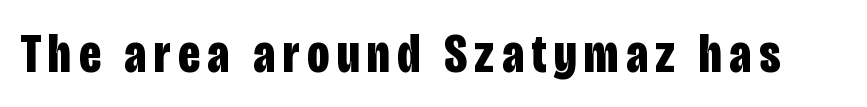
{"serif": "no", "italic": "no", "bold": "yes", "weight": "bold", "width": "condensed", "stroke_contrast": "low", "x_height": "large", "monospaced": "no", "underline": "no", "glyph_px": 55}
